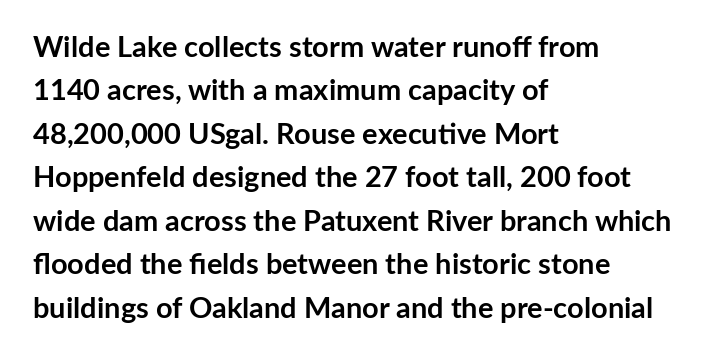
The image shows 29 px semibold sans-serif type, upright; set left-aligned, normal line spacing (1.5x), normal letter spacing, not underlined; low stroke contrast and a medium x-height.
